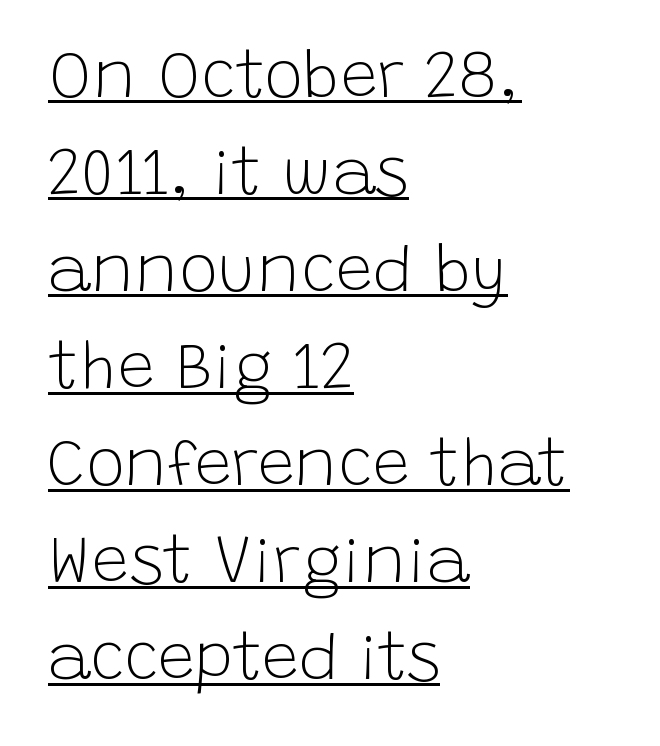
The image shows 66 px light sans-serif type, upright; set left-aligned, normal line spacing (1.47x), normal letter spacing, underlined; low stroke contrast and a large x-height.
